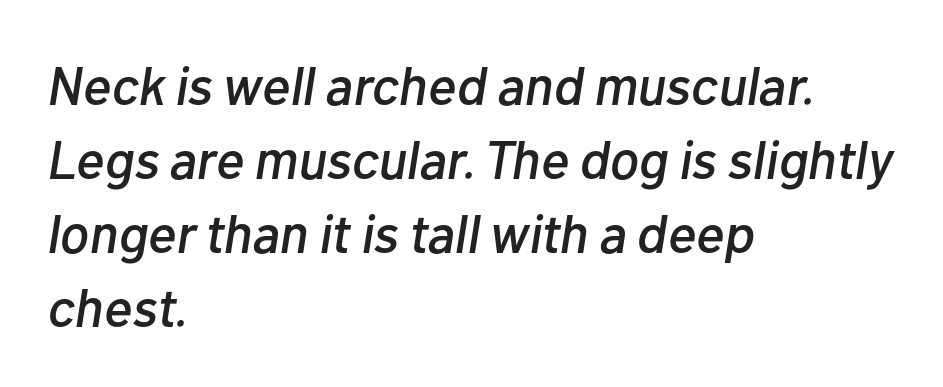
Q: Is the text italic (slanted)? A: Yes, it leans right by about 10 degrees.
Q: Is the text underlined? A: No.
Q: How is the paragraph aligned? A: Left-aligned.
Q: Is the spacing between letters normal or unusually wide? A: Normal.
Q: Is the spacing between lines tight, normal or loose? A: Normal.
Q: Width (condensed, normal, or wide)? A: Normal.
Q: Stroke contrast? A: Low.
Q: x-height? A: Medium.
Q: Monospaced? A: No.
